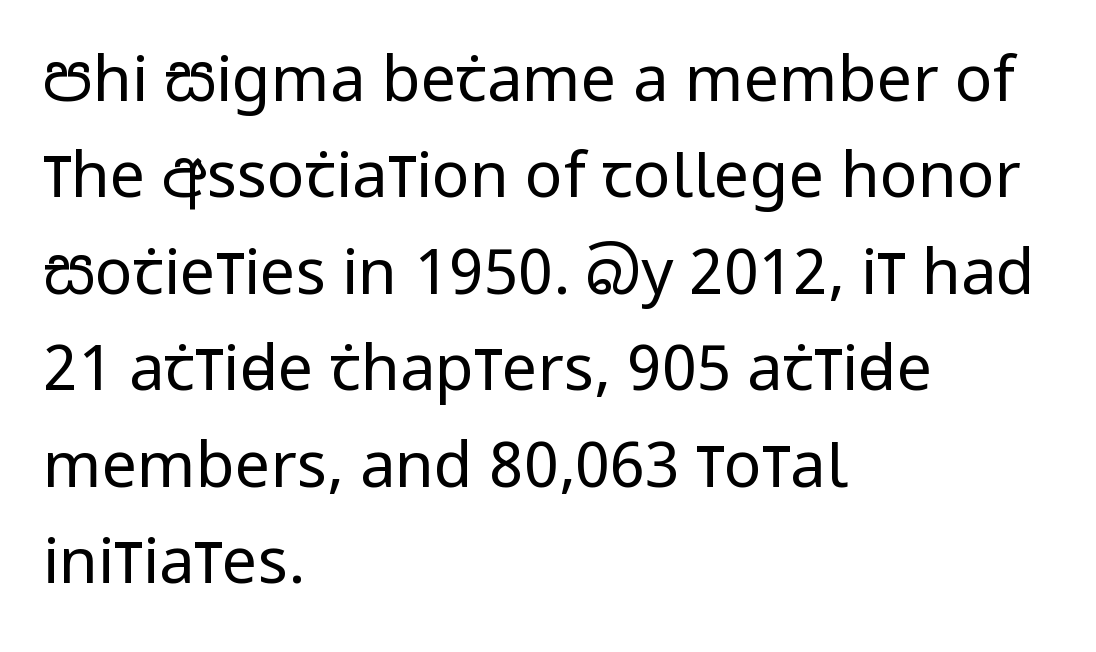
Horizontally, the lines are justified to the leading edge only. Spacing verdict: proportional, widths tailored to each character. The space between consecutive lines is moderate. Compared with typical body copy, the letter spacing here is the same. The typeface chosen for these lines omits serifs.
